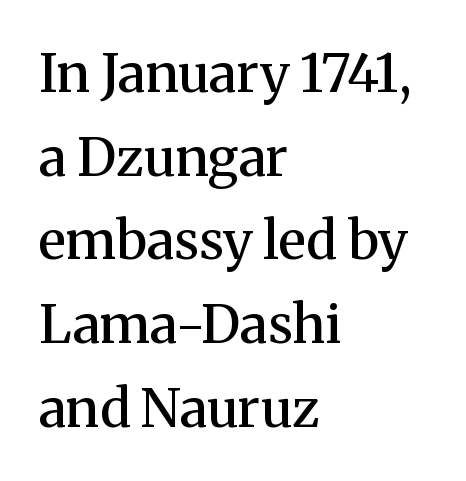
{"serif": "yes", "italic": "no", "bold": "semi", "weight": "semibold", "width": "normal", "stroke_contrast": "medium", "x_height": "medium", "monospaced": "no", "underline": "no", "align": "left", "line_spacing": "normal", "line_spacing_ratio": 1.58, "letter_spacing": "normal", "letter_spacing_em": 0.0, "glyph_px": 53}
